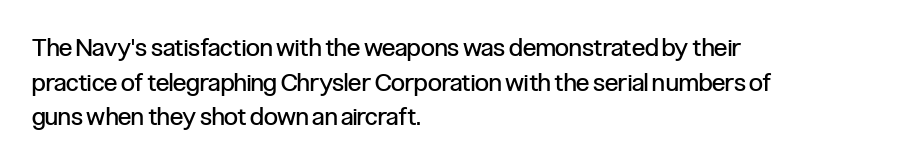
Q: Is the text bold? A: No.
Q: Is the text italic (slanted)? A: No, it is upright.
Q: Is the text underlined? A: No.
Q: How is the paragraph aligned? A: Left-aligned.
Q: Is the spacing between letters normal or unusually wide? A: Normal.
Q: Is the spacing between lines tight, normal or loose? A: Normal.
